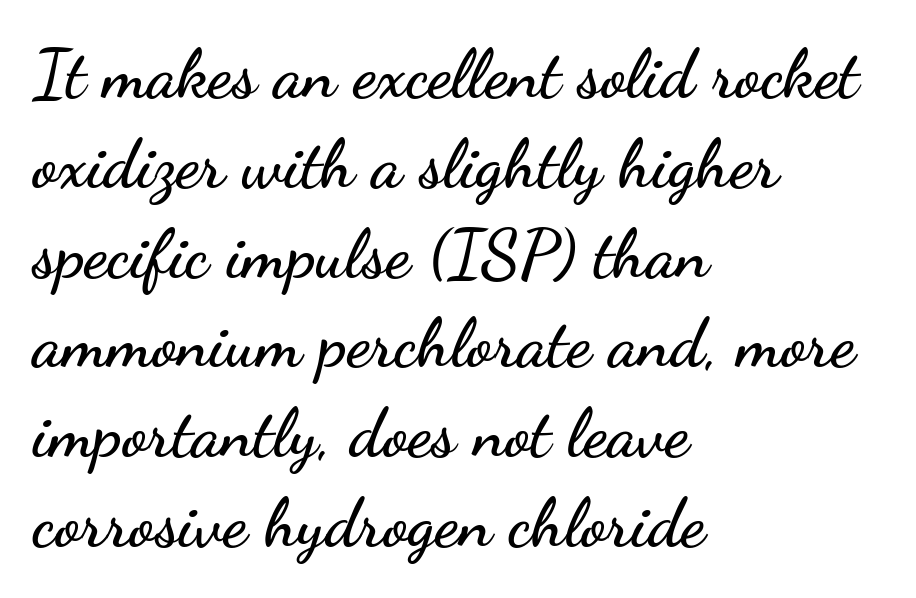
Q: Is the text italic (slanted)? A: Yes.
Q: Is the typeface a serif or a sans-serif typeface? A: Sans-serif.
Q: Is the text underlined? A: No.
Q: How is the paragraph aligned? A: Left-aligned.
Q: Is the spacing between letters normal or unusually wide? A: Normal.
Q: Is the spacing between lines tight, normal or loose? A: Normal.
Q: Width (condensed, normal, or wide)? A: Wide.
Q: Stroke contrast? A: Low.
Q: x-height? A: Small.
Q: Monospaced? A: No.
